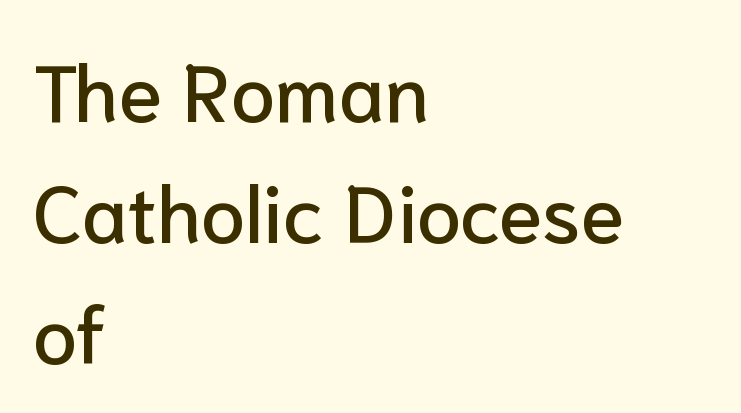
Italic? Not at all — the glyphs are vertical. Inter-character spacing is left at the font's built-in metrics. Typeset ragged right — the left edge is the straight one. This sample has the flowing, uneven cadence of proportional lettering. The font family rendered here belongs to the sans-serif group. A clean baseline with only descenders dipping below it.
